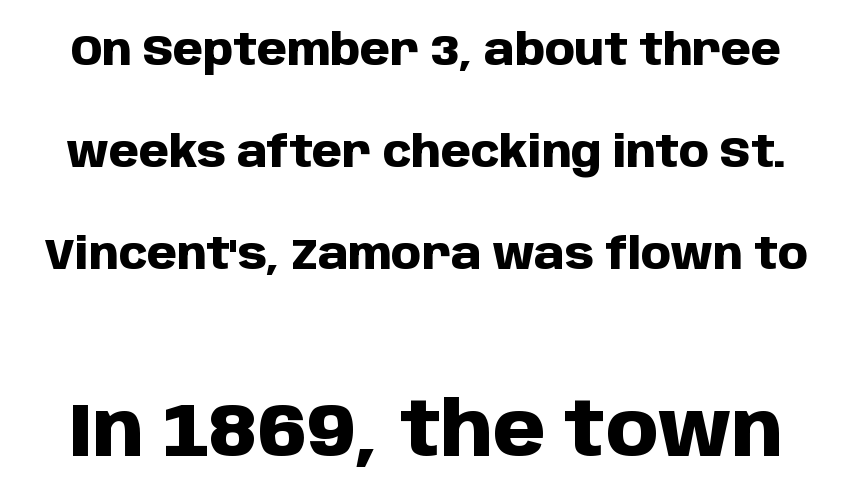
The image shows 75 px heavy sans-serif type, upright; set loose line spacing (2.37x), normal letter spacing, not underlined; the second (bottom) block is 1.74x larger; low stroke contrast and a large x-height.
